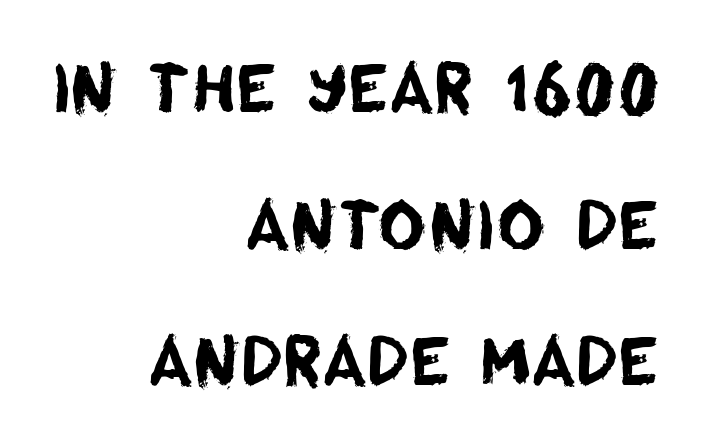
{"serif": "no", "width": "normal", "stroke_contrast": "low", "x_height": "large", "monospaced": "no", "underline": "no", "align": "right", "line_spacing": "loose", "line_spacing_ratio": 2.07, "letter_spacing": "normal", "letter_spacing_em": 0.0, "glyph_px": 66}
